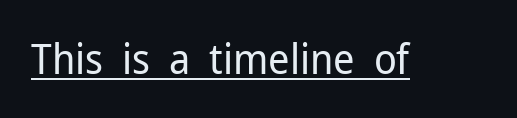
Q: Is the text bold? A: No.
Q: Is the text italic (slanted)? A: No, it is upright.
Q: Is the typeface a serif or a sans-serif typeface? A: Sans-serif.
Q: Is the text underlined? A: Yes.
Q: Is the spacing between letters normal or unusually wide? A: Normal.
Q: Width (condensed, normal, or wide)? A: Normal.
Q: Stroke contrast? A: Low.
Q: x-height? A: Medium.
Q: Monospaced? A: No.
